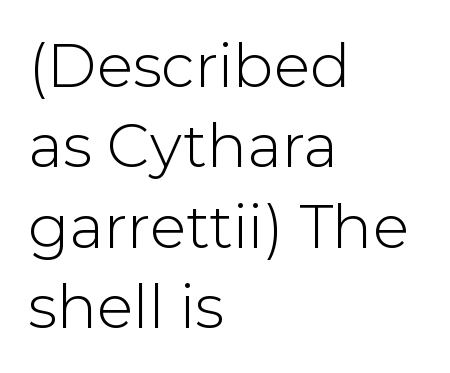
Q: Is the text bold? A: No.
Q: Is the text italic (slanted)? A: No, it is upright.
Q: Is the typeface a serif or a sans-serif typeface? A: Sans-serif.
Q: Is the text underlined? A: No.
Q: How is the paragraph aligned? A: Left-aligned.
Q: Is the spacing between letters normal or unusually wide? A: Normal.
Q: Is the spacing between lines tight, normal or loose? A: Normal.
Q: Width (condensed, normal, or wide)? A: Normal.
Q: Stroke contrast? A: Low.
Q: x-height? A: Medium.
Q: Monospaced? A: No.
